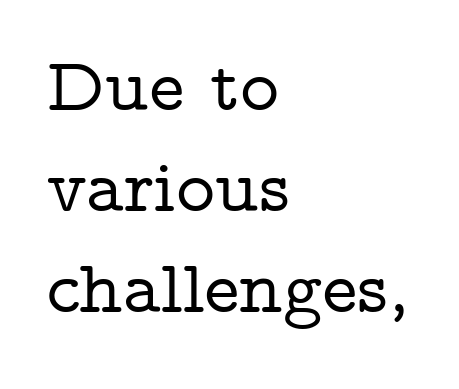
The image shows 75 px wide serif type, upright; set left-aligned, normal line spacing (1.35x), normal letter spacing, not underlined; low stroke contrast and a medium x-height.
